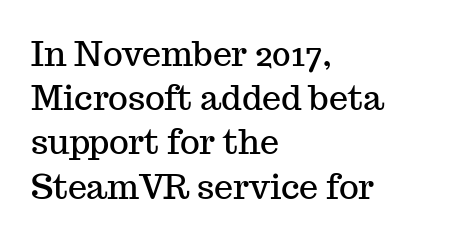
Q: Is the text italic (slanted)? A: No, it is upright.
Q: Is the typeface a serif or a sans-serif typeface? A: Serif.
Q: Is the text underlined? A: No.
Q: How is the paragraph aligned? A: Left-aligned.
Q: Is the spacing between letters normal or unusually wide? A: Normal.
Q: Is the spacing between lines tight, normal or loose? A: Normal.
Q: Width (condensed, normal, or wide)? A: Normal.
Q: Stroke contrast? A: Medium.
Q: x-height? A: Medium.
Q: Monospaced? A: No.
